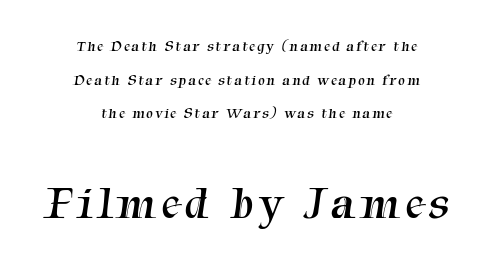
Q: Is the text bold? A: No.
Q: Is the typeface a serif or a sans-serif typeface? A: Serif.
Q: Is the text underlined? A: No.
Q: How is the paragraph aligned? A: Centered.
Q: Is the spacing between lines tight, normal or loose? A: Loose.
Q: Which block of text is set in a larger size, the first (top) or the second (bottom)? A: The second (bottom) one.
Q: Width (condensed, normal, or wide)? A: Normal.
Q: Stroke contrast? A: Medium.
Q: x-height? A: Medium.
Q: Monospaced? A: No.
